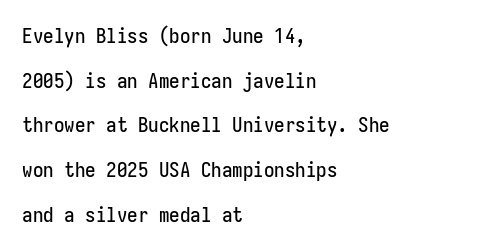
{"italic": "no", "underline": "no", "align": "left", "line_spacing": "loose", "line_spacing_ratio": 2.13, "letter_spacing": "normal", "letter_spacing_em": 0.0, "glyph_px": 21}
